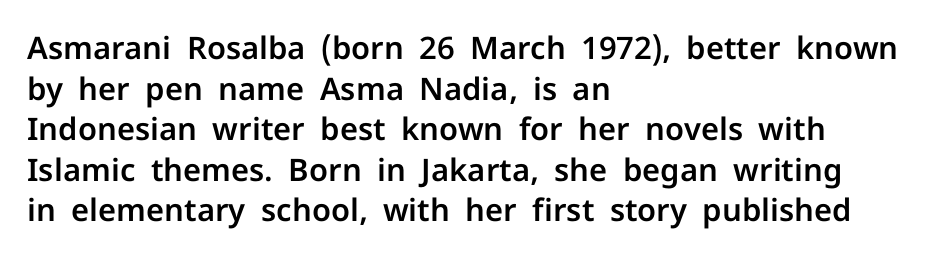
{"serif": "no", "italic": "no", "width": "normal", "stroke_contrast": "low", "x_height": "medium", "monospaced": "no", "underline": "no", "align": "left", "line_spacing": "normal", "line_spacing_ratio": 1.31, "letter_spacing": "normal", "letter_spacing_em": 0.0, "glyph_px": 31}
